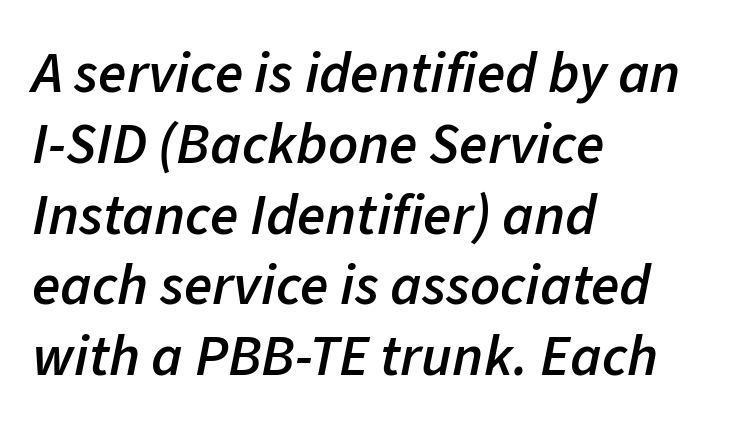
Q: Is the text bold? A: Semi-bold.
Q: Is the text italic (slanted)? A: Yes, it leans right by about 11 degrees.
Q: Is the text underlined? A: No.
Q: How is the paragraph aligned? A: Left-aligned.
Q: Is the spacing between letters normal or unusually wide? A: Normal.
Q: Width (condensed, normal, or wide)? A: Normal.
Q: Stroke contrast? A: Low.
Q: x-height? A: Medium.
Q: Monospaced? A: No.
